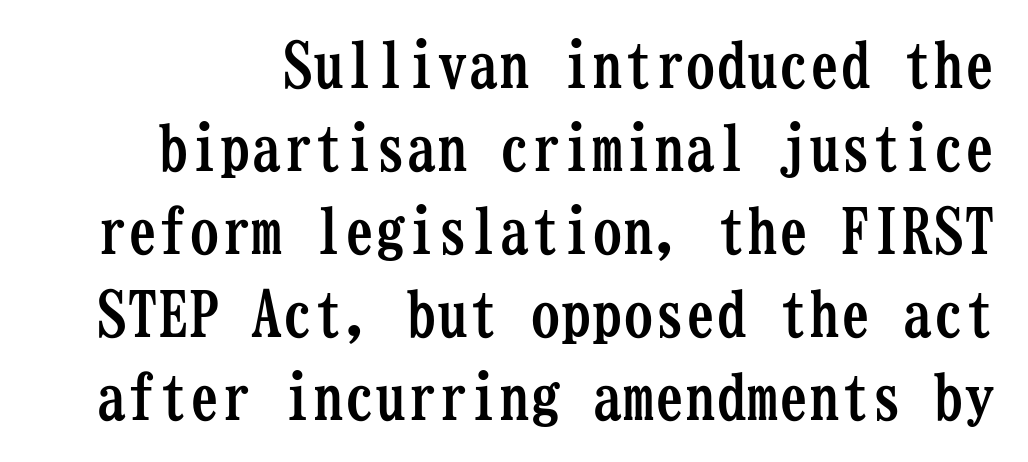
The typeface chosen for these lines features serifs. The zone under the glyphs is completely vacant. These lines keep a tight, regular rhythm from letter to letter. Every character sits straight up, as roman type does.
